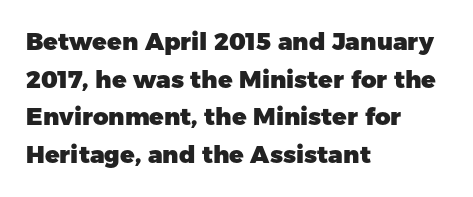
The image shows 24 px bold type, upright; set left-aligned, normal line spacing (1.57x), normal letter spacing, not underlined.
